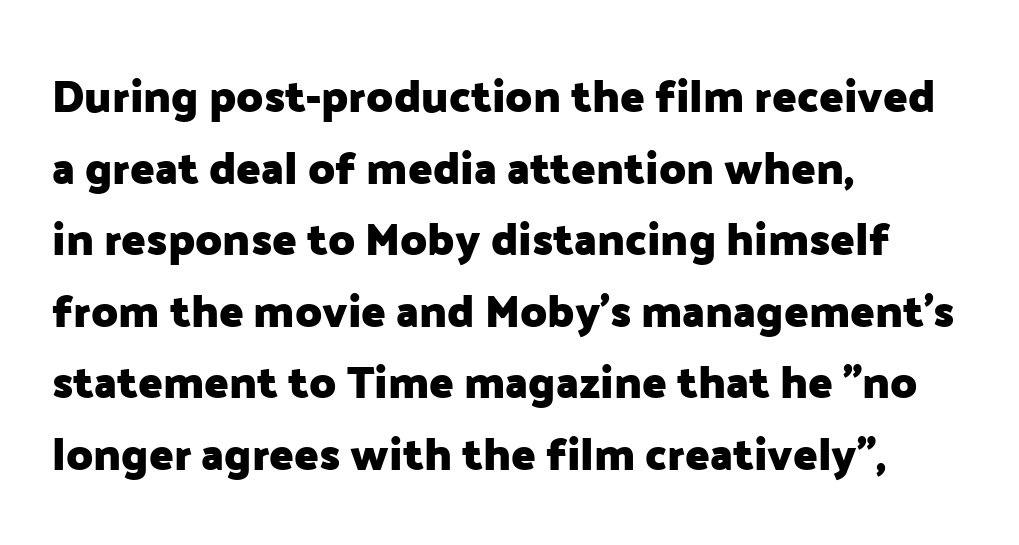
{"serif": "no", "italic": "no", "bold": "yes", "weight": "heavy", "width": "normal", "stroke_contrast": "low", "x_height": "medium", "monospaced": "no", "underline": "no", "align": "left", "line_spacing": "normal", "line_spacing_ratio": 1.59, "letter_spacing": "normal", "letter_spacing_em": 0.0, "glyph_px": 45}
